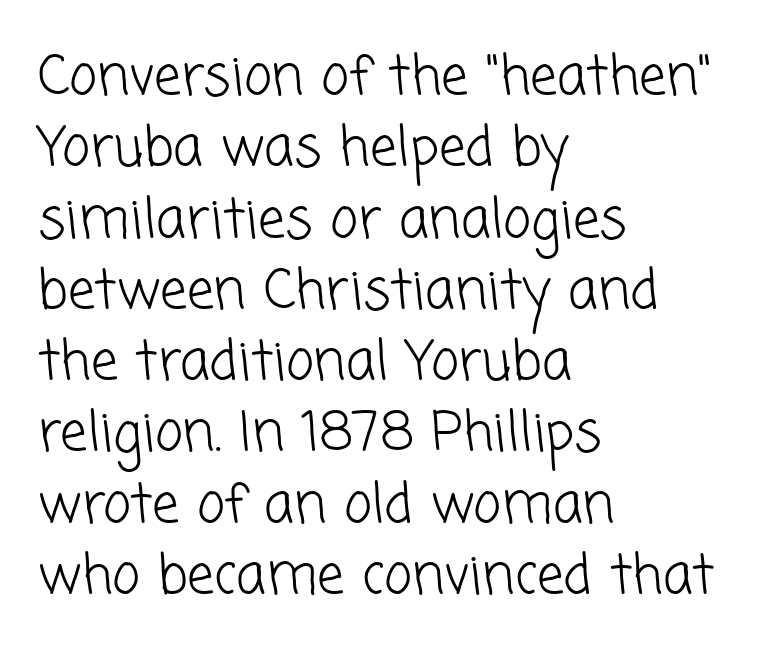
Q: Is the text bold? A: No.
Q: Is the typeface a serif or a sans-serif typeface? A: Sans-serif.
Q: Is the text underlined? A: No.
Q: How is the paragraph aligned? A: Left-aligned.
Q: Is the spacing between letters normal or unusually wide? A: Normal.
Q: Is the spacing between lines tight, normal or loose? A: Normal.
Q: Width (condensed, normal, or wide)? A: Normal.
Q: Stroke contrast? A: Low.
Q: x-height? A: Medium.
Q: Monospaced? A: No.
